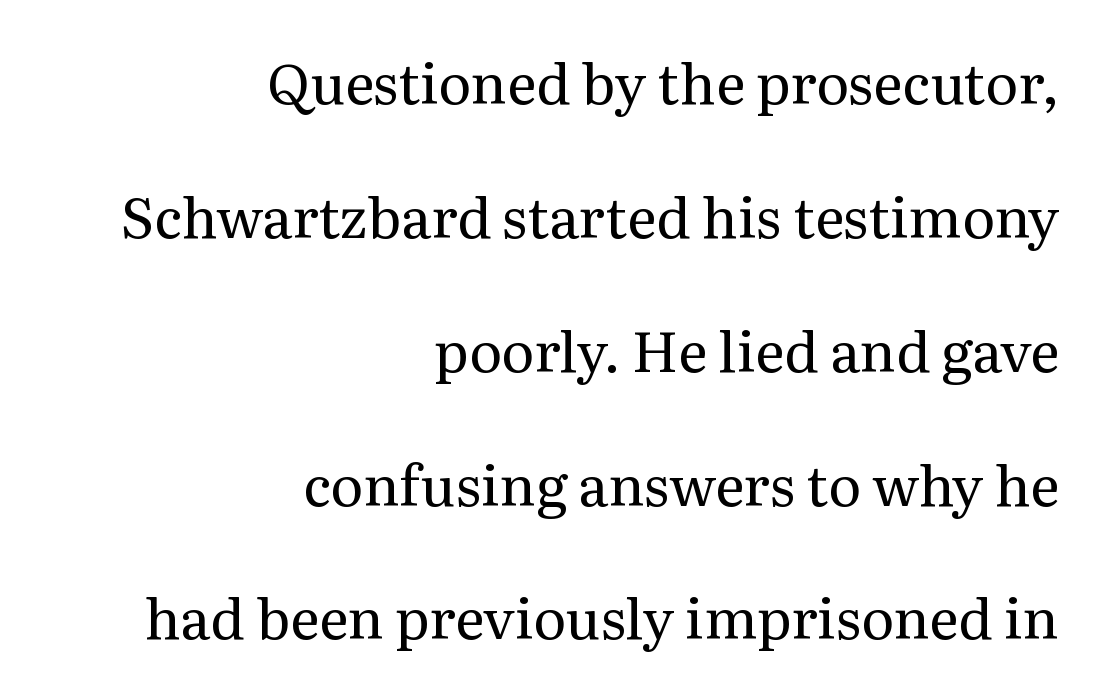
Q: Is the text bold? A: No.
Q: Is the text italic (slanted)? A: No, it is upright.
Q: Is the typeface a serif or a sans-serif typeface? A: Serif.
Q: Is the text underlined? A: No.
Q: How is the paragraph aligned? A: Right-aligned.
Q: Is the spacing between letters normal or unusually wide? A: Normal.
Q: Is the spacing between lines tight, normal or loose? A: Loose.
Q: Width (condensed, normal, or wide)? A: Normal.
Q: Stroke contrast? A: Medium.
Q: x-height? A: Medium.
Q: Monospaced? A: No.
